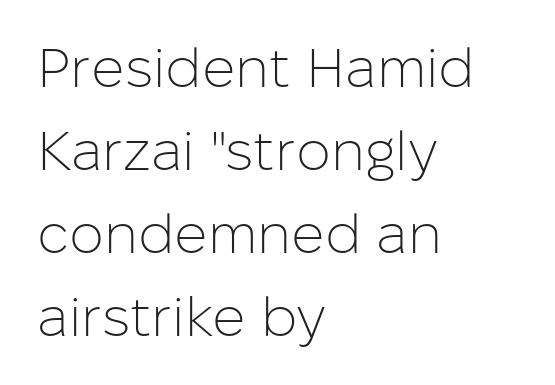
{"serif": "no", "italic": "no", "bold": "no", "weight": "light", "width": "normal", "stroke_contrast": "low", "x_height": "medium", "monospaced": "no", "underline": "no", "align": "left", "line_spacing": "normal", "line_spacing_ratio": 1.51, "letter_spacing": "normal", "letter_spacing_em": 0.0, "glyph_px": 55}
